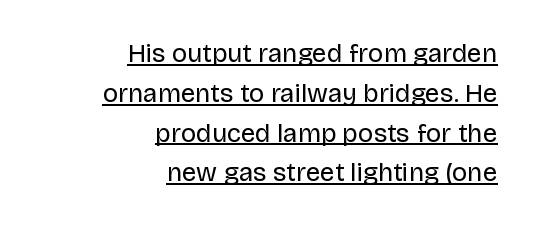
{"italic": "no", "bold": "no", "underline": "yes", "align": "right", "line_spacing": "normal", "line_spacing_ratio": 1.53, "letter_spacing": "normal", "letter_spacing_em": 0.0, "glyph_px": 26}
